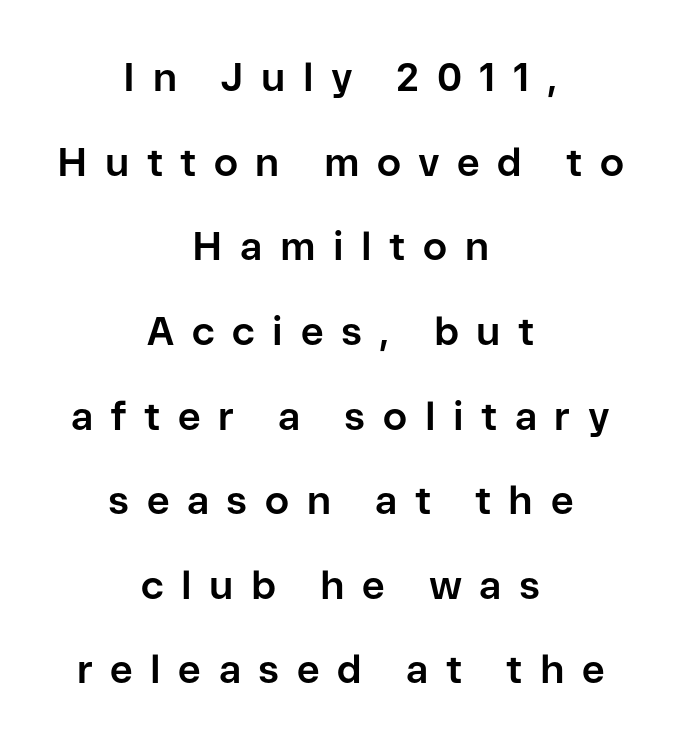
{"serif": "no", "italic": "no", "bold": "yes", "weight": "bold", "width": "normal", "stroke_contrast": "low", "x_height": "medium", "monospaced": "no", "underline": "no", "align": "center", "line_spacing": "loose", "line_spacing_ratio": 2.17, "letter_spacing": "wide", "letter_spacing_em": 0.45, "glyph_px": 39}
